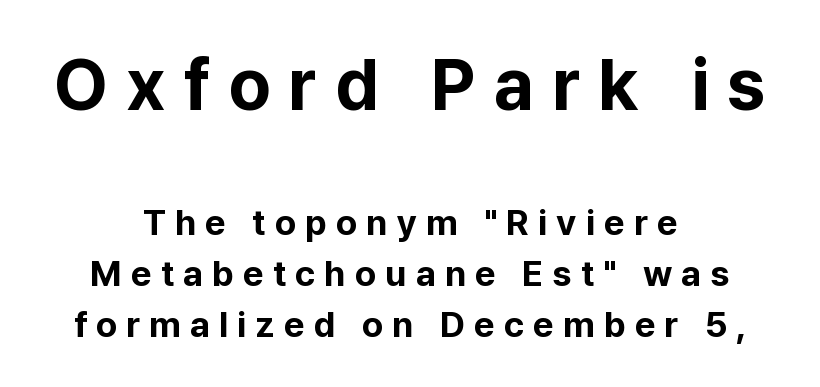
{"serif": "no", "italic": "no", "bold": "yes", "weight": "bold", "width": "normal", "stroke_contrast": "low", "x_height": "medium", "monospaced": "no", "underline": "no", "align": "center", "line_spacing": "normal", "line_spacing_ratio": 1.41, "letter_spacing": "wide", "letter_spacing_em": 0.25, "larger_block": "first", "size_ratio": 2.0, "glyph_px": 72}
